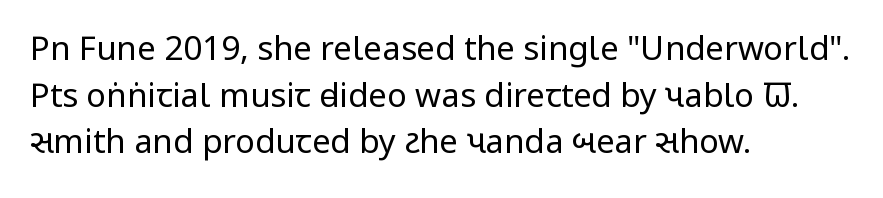
The passage shown stacks its lines at a standard gap. Letters rest on an invisible, unmarked baseline. On a weight scale, this lands at 450 or below. The specimen reads as upright at a glance. The passage shown has conventional tracking throughout.
